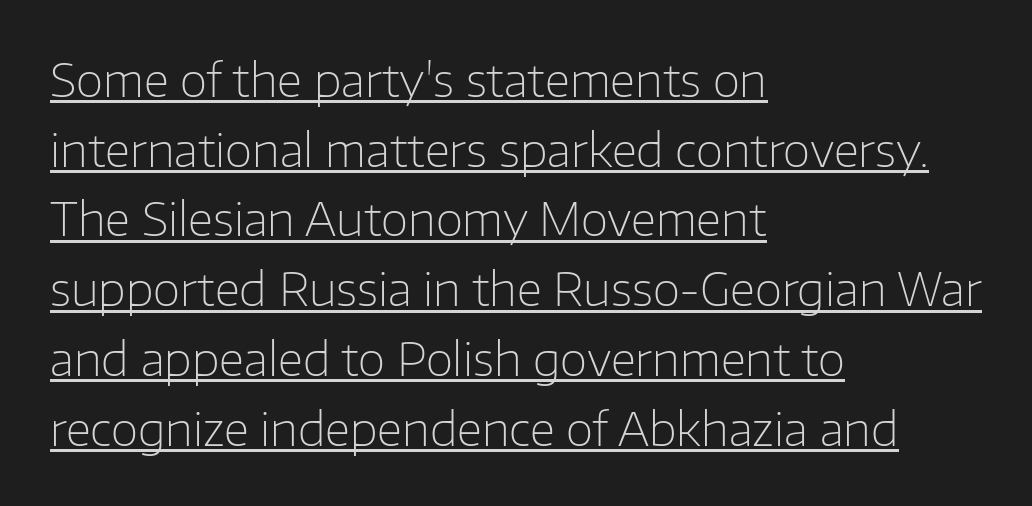
Where is the straight margin? On the left. No heavy texture on the line: the type isn't bold. The passage shown is typed in a proportional face where columns would drift. These lines keep a tight, regular rhythm from letter to letter. Do the letters lean? They stand straight.
